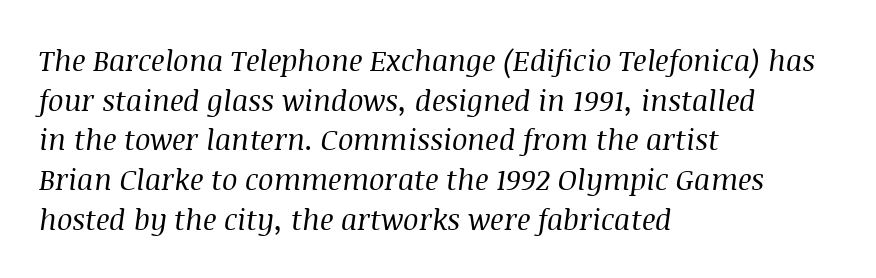
The image shows 29 px regular-weight serif type, italic (leaning right); set left-aligned, normal line spacing (1.37x), normal letter spacing, not underlined; medium stroke contrast and a large x-height.
